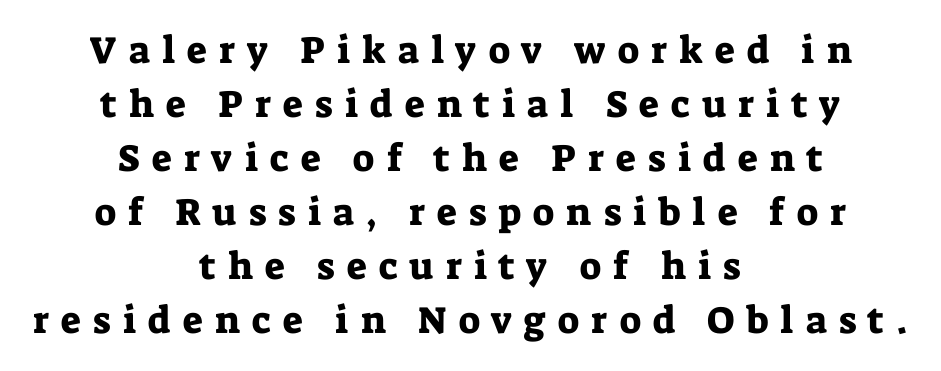
The image shows 38 px serif type, upright; set centered, normal line spacing (1.42x), unusually wide letter spacing (+0.32 em), not underlined; low stroke contrast and a medium x-height.
